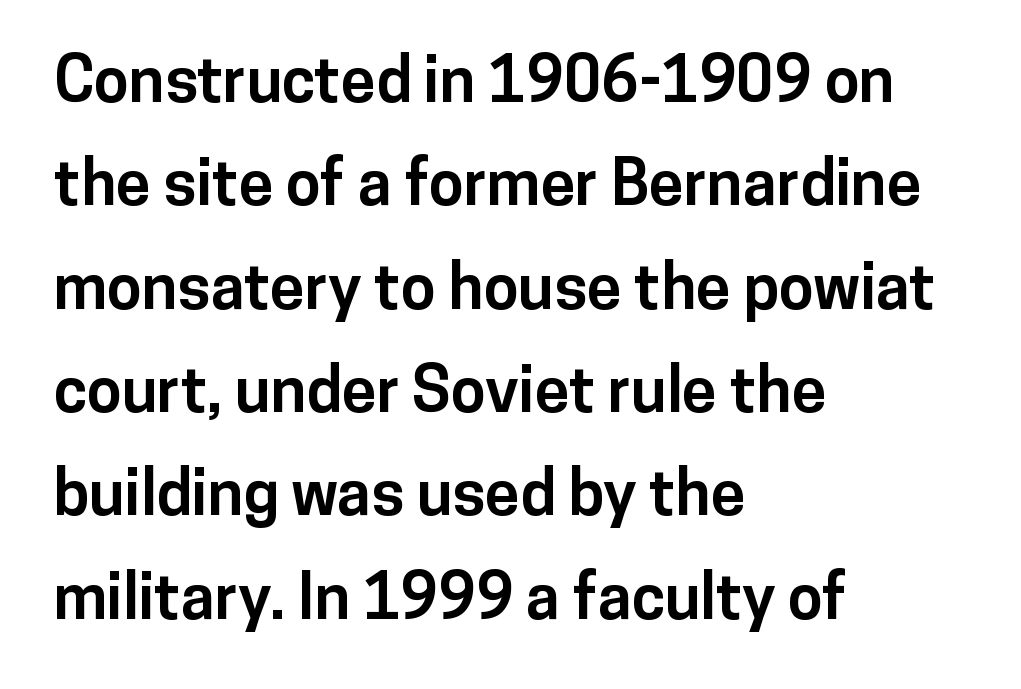
These lines sit exactly where default settings would place them. Nope, not italic — everything's standing straight. A dark, heavy texture on the line: the type is bold. Examine the stroke ends and you'll find no serifs.
